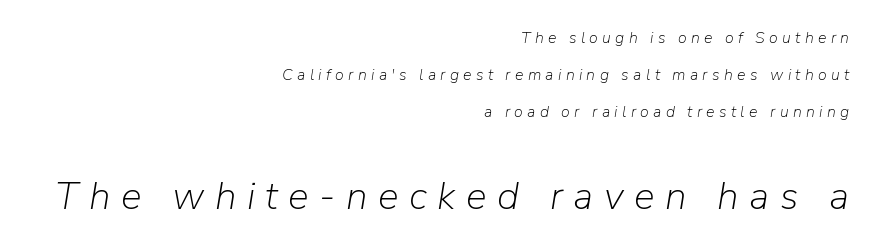
Q: Is the text bold? A: No.
Q: Is the text italic (slanted)? A: Yes, it leans right by about 9 degrees.
Q: Is the text underlined? A: No.
Q: How is the paragraph aligned? A: Right-aligned.
Q: Is the spacing between letters normal or unusually wide? A: Unusually wide.
Q: Is the spacing between lines tight, normal or loose? A: Loose.
Q: Which block of text is set in a larger size, the first (top) or the second (bottom)? A: The second (bottom) one.
Q: Width (condensed, normal, or wide)? A: Normal.
Q: Stroke contrast? A: Low.
Q: x-height? A: Medium.
Q: Monospaced? A: No.
